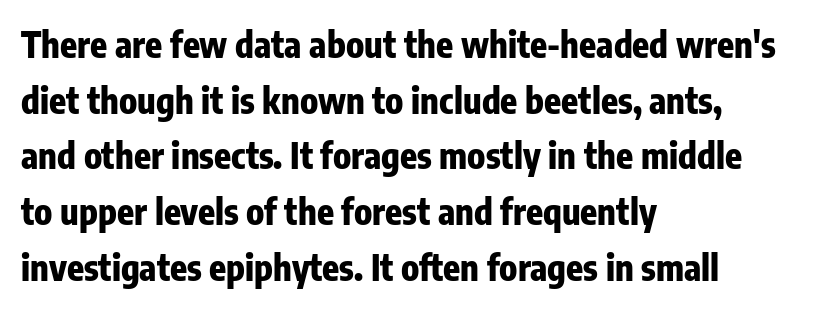
Q: Is the text bold? A: Yes.
Q: Is the text italic (slanted)? A: No, it is upright.
Q: Is the typeface a serif or a sans-serif typeface? A: Sans-serif.
Q: Is the text underlined? A: No.
Q: How is the paragraph aligned? A: Left-aligned.
Q: Is the spacing between letters normal or unusually wide? A: Normal.
Q: Is the spacing between lines tight, normal or loose? A: Normal.
Q: Width (condensed, normal, or wide)? A: Condensed.
Q: Stroke contrast? A: Low.
Q: x-height? A: Medium.
Q: Monospaced? A: No.
